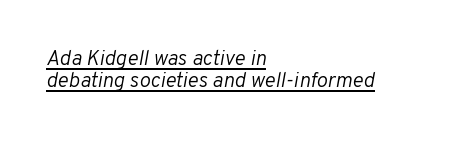
Q: Is the text bold? A: No.
Q: Is the text italic (slanted)? A: Yes, it leans right by about 10 degrees.
Q: Is the text underlined? A: Yes.
Q: How is the paragraph aligned? A: Left-aligned.
Q: Is the spacing between letters normal or unusually wide? A: Normal.
Q: Is the spacing between lines tight, normal or loose? A: Tight.
